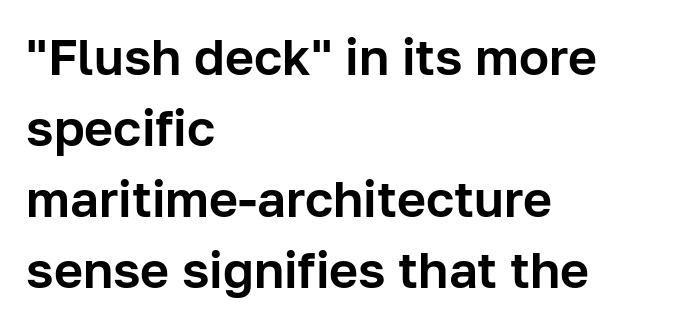
Q: Is the text italic (slanted)? A: No, it is upright.
Q: Is the typeface a serif or a sans-serif typeface? A: Sans-serif.
Q: Is the text underlined? A: No.
Q: How is the paragraph aligned? A: Left-aligned.
Q: Is the spacing between letters normal or unusually wide? A: Normal.
Q: Is the spacing between lines tight, normal or loose? A: Normal.
Q: Width (condensed, normal, or wide)? A: Normal.
Q: Stroke contrast? A: Low.
Q: x-height? A: Medium.
Q: Monospaced? A: No.
